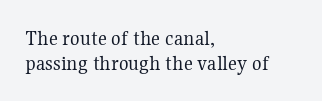
The image shows 22 px text type, upright; set left-aligned, tight line spacing (1.13x), normal letter spacing, not underlined.
